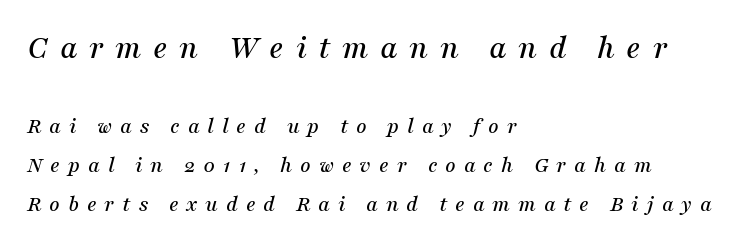
The image shows 34 px serif type, italic (leaning right); set left-aligned, normal line spacing (1.7x), unusually wide letter spacing (+0.34 em), not underlined; the first (top) block is 1.48x larger; medium stroke contrast and a medium x-height.
